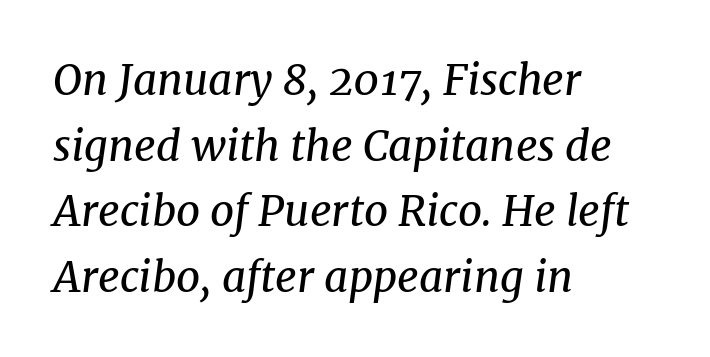
Q: Is the text bold? A: No.
Q: Is the text italic (slanted)? A: Yes, it leans right by about 8 degrees.
Q: Is the typeface a serif or a sans-serif typeface? A: Serif.
Q: Is the text underlined? A: No.
Q: How is the paragraph aligned? A: Left-aligned.
Q: Is the spacing between letters normal or unusually wide? A: Normal.
Q: Is the spacing between lines tight, normal or loose? A: Normal.
Q: Width (condensed, normal, or wide)? A: Normal.
Q: Stroke contrast? A: Medium.
Q: x-height? A: Medium.
Q: Monospaced? A: No.
